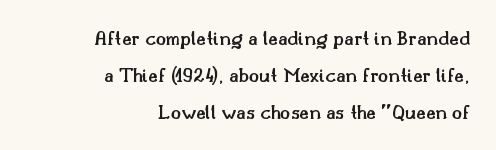
{"italic": "no", "bold": "semi", "underline": "no", "align": "right", "line_spacing_ratio": 1.76, "letter_spacing": "normal", "letter_spacing_em": 0.0, "glyph_px": 21}
